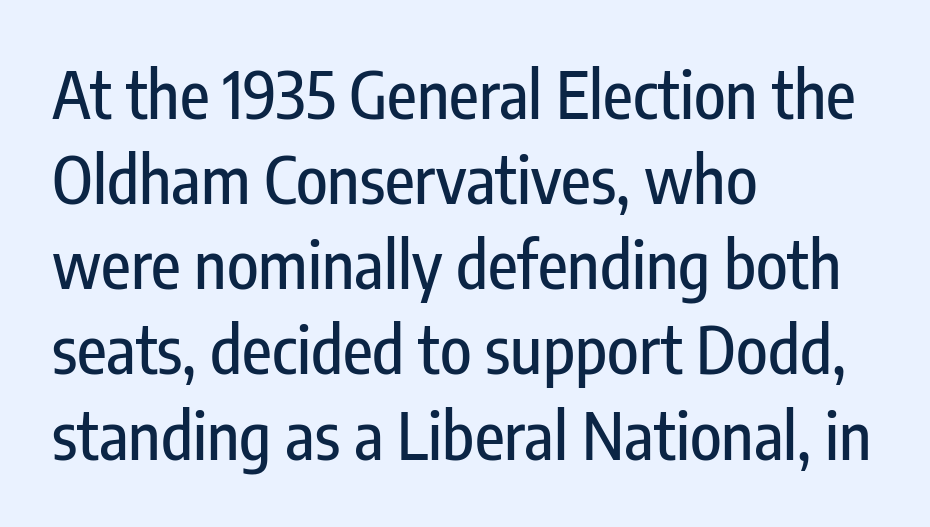
{"serif": "no", "italic": "no", "width": "condensed", "stroke_contrast": "low", "x_height": "medium", "monospaced": "no", "underline": "no", "align": "left", "line_spacing": "normal", "line_spacing_ratio": 1.31, "letter_spacing": "normal", "letter_spacing_em": 0.0, "glyph_px": 65}
